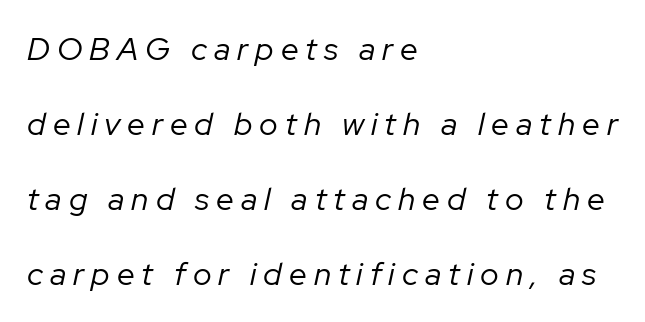
Q: Is the text bold? A: No.
Q: Is the text italic (slanted)? A: Yes, it leans right by about 12 degrees.
Q: Is the text underlined? A: No.
Q: How is the paragraph aligned? A: Left-aligned.
Q: Is the spacing between letters normal or unusually wide? A: Unusually wide.
Q: Is the spacing between lines tight, normal or loose? A: Loose.
Q: Width (condensed, normal, or wide)? A: Normal.
Q: Stroke contrast? A: Low.
Q: x-height? A: Medium.
Q: Monospaced? A: No.
